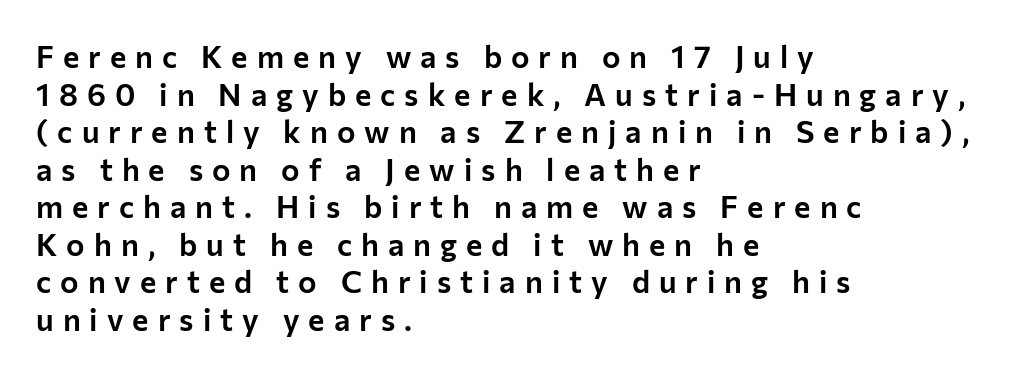
Do the characters align in a grid? No, the font is proportional. These lines are composed in type without serifs. Do the letters lean? They stand straight. Compared with a centered layout, this one pins lines to the left instead.
